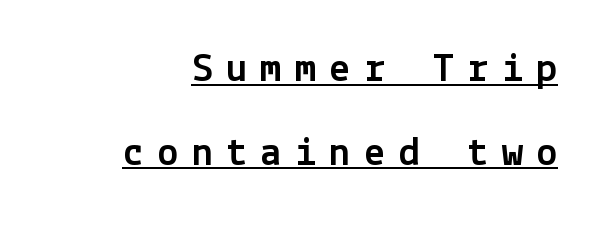
{"serif": "no", "italic": "no", "width": "normal", "x_height": "medium", "underline": "yes", "line_spacing": "loose", "line_spacing_ratio": 1.99, "letter_spacing": "wide", "letter_spacing_em": 0.32, "glyph_px": 42}
